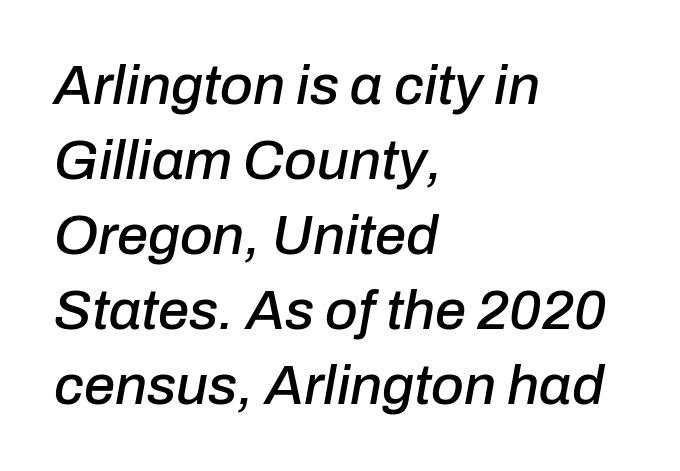
Is the type slanted? Yes — the strokes lean at a clear angle. If you measured baseline to baseline, you'd find a middling distance. Caption: multi-line text, flush left, ragged right. Glyph-to-glyph distance matches everyday printed text. The face used here is proportionally spaced, like ordinary book or web type. Plain, unruled lines of type.
